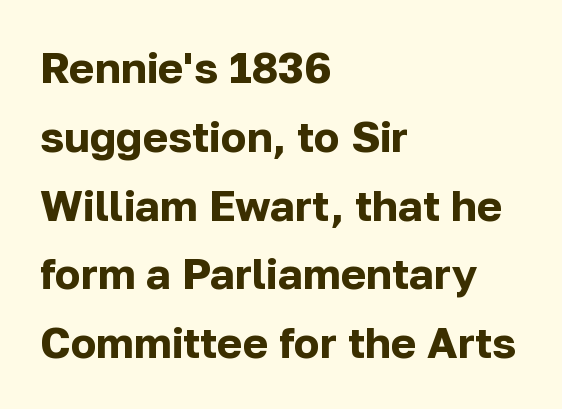
{"serif": "no", "italic": "no", "bold": "yes", "weight": "bold", "width": "normal", "stroke_contrast": "low", "x_height": "medium", "monospaced": "no", "underline": "no", "align": "left", "line_spacing": "normal", "line_spacing_ratio": 1.6, "letter_spacing": "normal", "letter_spacing_em": 0.0, "glyph_px": 43}
